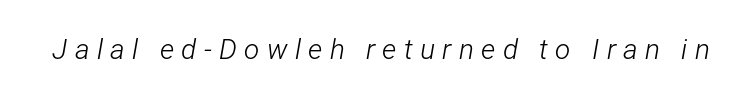
The image shows 28 px light, condensed type, italic (leaning right); set unusually wide letter spacing (+0.26 em), not underlined; low stroke contrast and a medium x-height.
